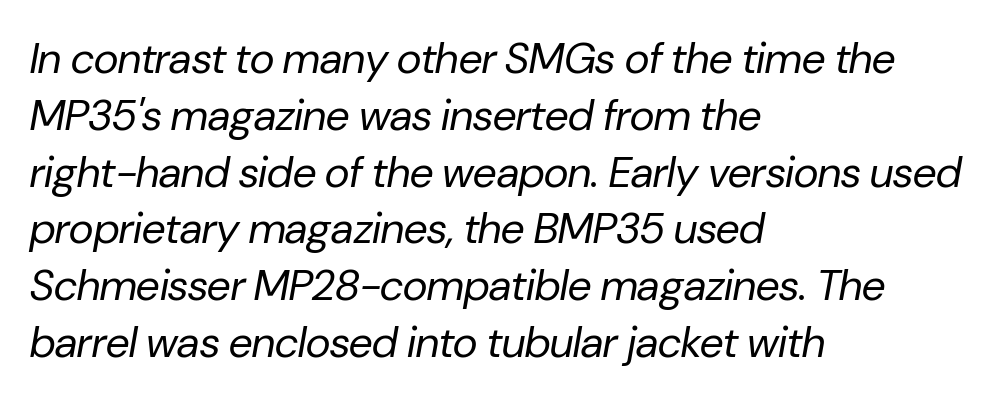
{"italic": "yes", "lean": "right", "slant_degrees": 10, "bold": "no", "weight": "regular", "width": "normal", "stroke_contrast": "low", "x_height": "medium", "monospaced": "no", "underline": "no", "align": "left", "line_spacing": "normal", "line_spacing_ratio": 1.32, "letter_spacing": "normal", "letter_spacing_em": 0.0, "glyph_px": 43}
